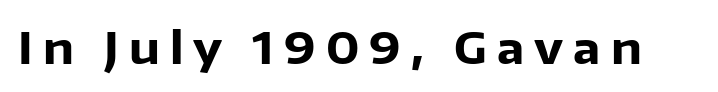
The image shows 44 px heavy sans-serif type, upright; set unusually wide letter spacing (+0.23 em), not underlined; low stroke contrast and a medium x-height.
